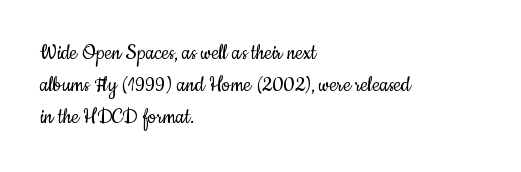
The strip under each line holds only bare page. You could call the tracking neutral — neither tight nor loose. Where is the straight margin? On the left. The weight tops out at a normal text grade.
